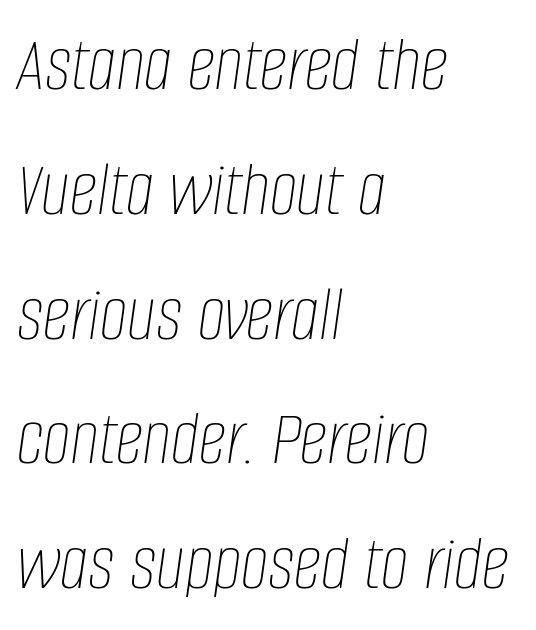
This sample is left-justified, so line endings fall wherever the words run out. The gaps between neighbouring characters are ordinary and unremarkable. Quick note: italic. The glyphs are unaccompanied by any horizontal stroke below them. A typesetter would call this proportional, since set widths differ per character. The cut favours lightness, reaching ordinary text weight at its darkest.
